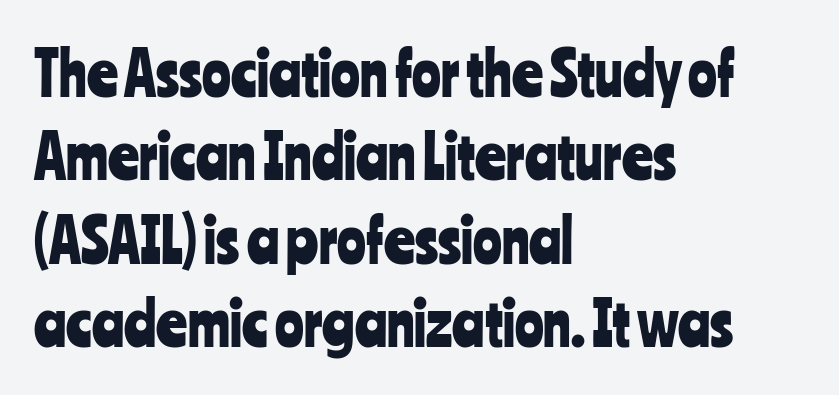
The image shows 60 px condensed sans-serif type, upright; set left-aligned, normal line spacing (1.39x), normal letter spacing, not underlined; low stroke contrast and a medium x-height.
